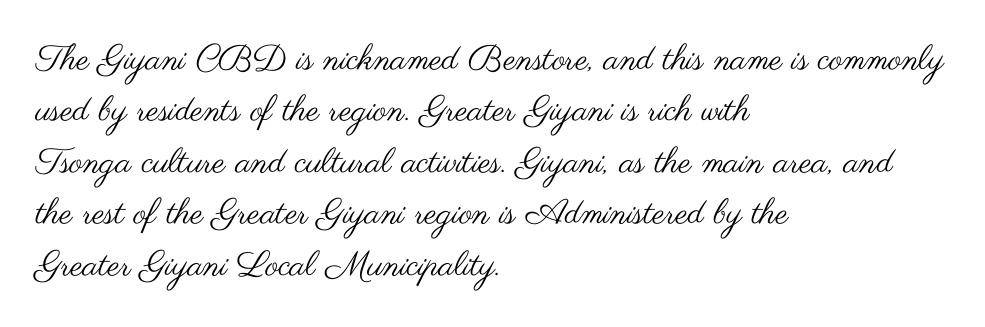
Q: Is the text bold? A: No.
Q: Is the text italic (slanted)? A: Yes.
Q: Is the typeface a serif or a sans-serif typeface? A: Sans-serif.
Q: Is the text underlined? A: No.
Q: How is the paragraph aligned? A: Left-aligned.
Q: Is the spacing between letters normal or unusually wide? A: Normal.
Q: Is the spacing between lines tight, normal or loose? A: Normal.
Q: Width (condensed, normal, or wide)? A: Wide.
Q: Stroke contrast? A: Medium.
Q: x-height? A: Small.
Q: Monospaced? A: No.
